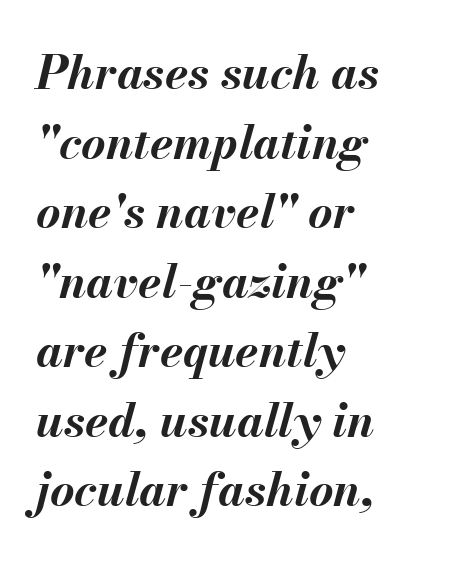
{"italic": "yes", "lean": "right", "slant_degrees": 13, "bold": "yes", "weight": "bold", "width": "normal", "stroke_contrast": "medium", "x_height": "small", "monospaced": "no", "underline": "no", "align": "left", "line_spacing": "normal", "line_spacing_ratio": 1.48, "letter_spacing": "normal", "letter_spacing_em": 0.0, "glyph_px": 47}
